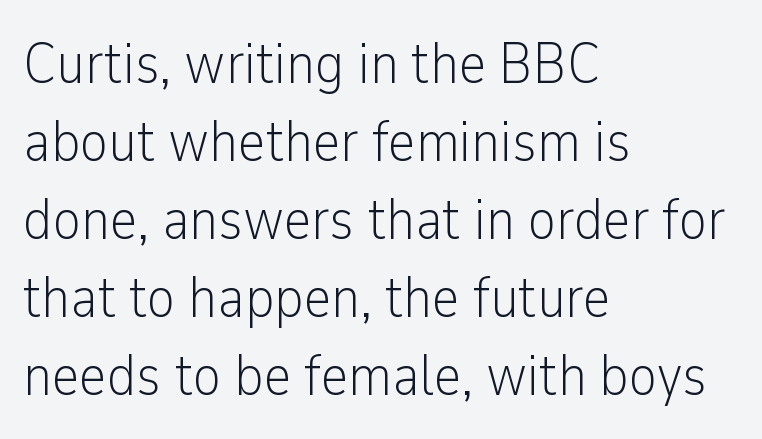
{"serif": "no", "italic": "no", "bold": "no", "weight": "light", "width": "condensed", "stroke_contrast": "low", "x_height": "medium", "monospaced": "no", "underline": "no", "align": "left", "line_spacing": "normal", "line_spacing_ratio": 1.32, "letter_spacing": "normal", "letter_spacing_em": 0.0, "glyph_px": 59}
